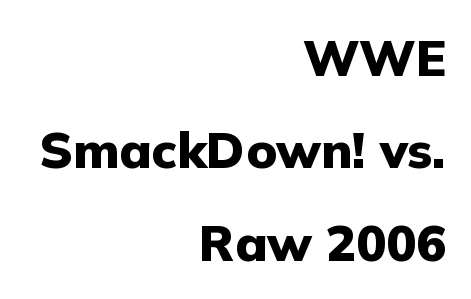
The image shows 50 px heavy sans-serif type, upright; set right-aligned, line spacing 1.85x, normal letter spacing, not underlined; low stroke contrast and a medium x-height.
